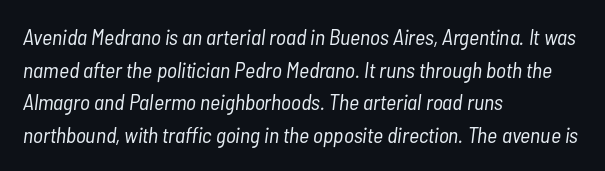
The lines sit at an ordinary, default distance from one another. Caption: standard tracking, unaltered. No letter is thick-stroked: the sample isn't bold. Alignment: flush left. The letters are slanted; this is an italic face.
